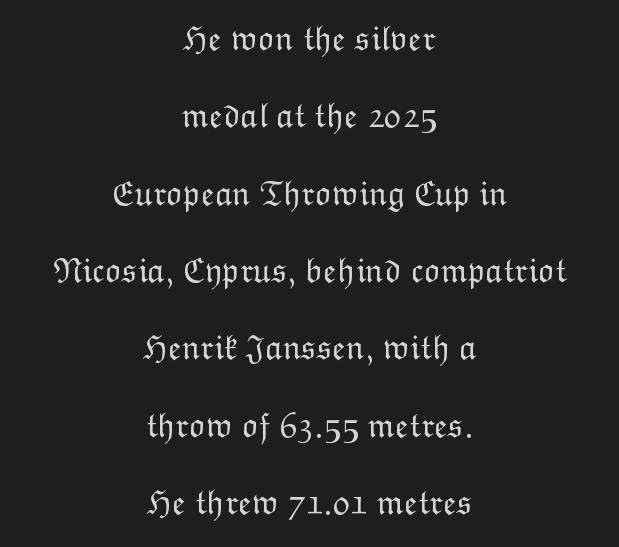
{"italic": "no", "bold": "no", "weight": "light", "width": "normal", "stroke_contrast": "low", "x_height": "medium", "monospaced": "no", "underline": "no", "align": "center", "line_spacing": "loose", "line_spacing_ratio": 2.21, "letter_spacing": "normal", "letter_spacing_em": 0.0, "glyph_px": 35}
